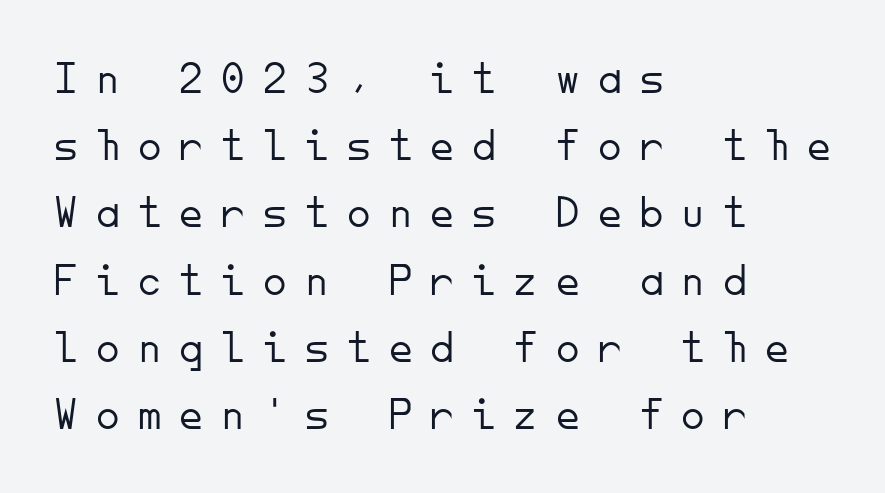
Q: Is the text bold? A: No.
Q: Is the text italic (slanted)? A: No, it is upright.
Q: Is the typeface a serif or a sans-serif typeface? A: Sans-serif.
Q: Is the text underlined? A: No.
Q: How is the paragraph aligned? A: Left-aligned.
Q: Is the spacing between letters normal or unusually wide? A: Unusually wide.
Q: Is the spacing between lines tight, normal or loose? A: Normal.
Q: Width (condensed, normal, or wide)? A: Normal.
Q: Stroke contrast? A: Low.
Q: x-height? A: Small.
Q: Monospaced? A: Yes.
